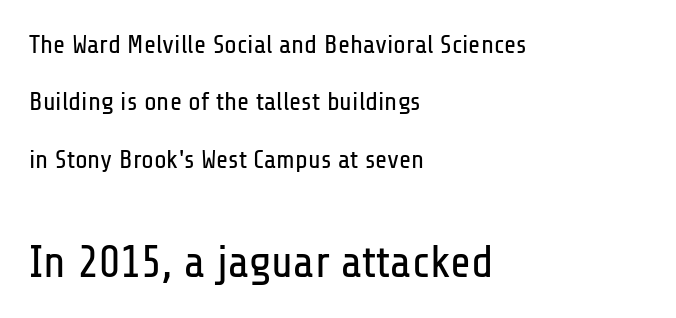
The image shows 45 px regular-weight, condensed sans-serif type, upright; set left-aligned, loose line spacing (2.21x), normal letter spacing, not underlined; the second (bottom) block is 1.73x larger; low stroke contrast and a medium x-height.
